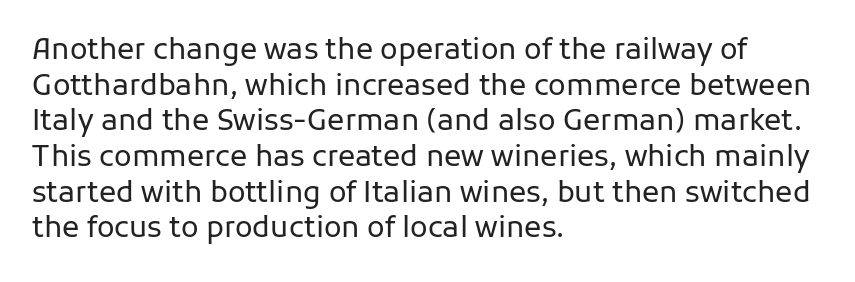
Think of a printed novel: that variable character pitch is what you see here. Compared with typical body copy, the letter spacing here is the same. Every row of glyphs begins at an identical x-position on the left. Check where the strokes stop: nothing finishes them off — pure sans. Vertical strokes here are truly vertical. Stems and bowls with no extra thickness — not bold.
